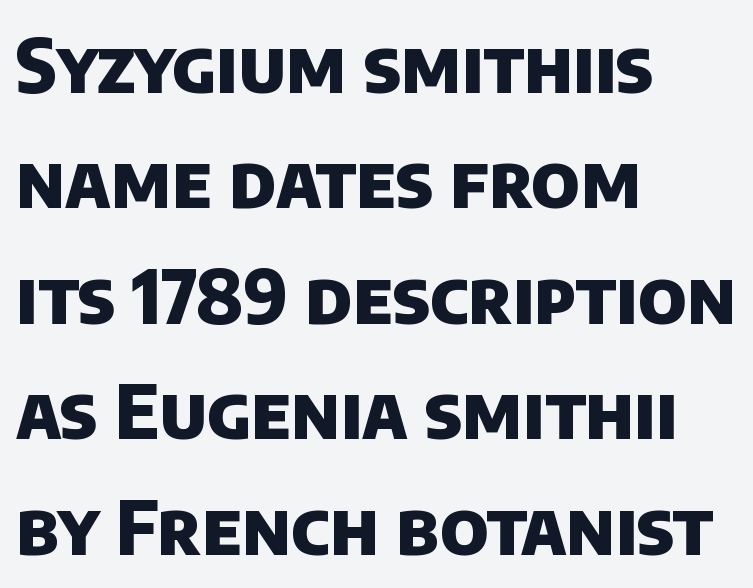
Reading down the column, the eye jumps a familiar distance to each next line. Typographic density is high because the face is bold. Varying glyph widths throughout — classic text-font behaviour. The lines are quadded left.
